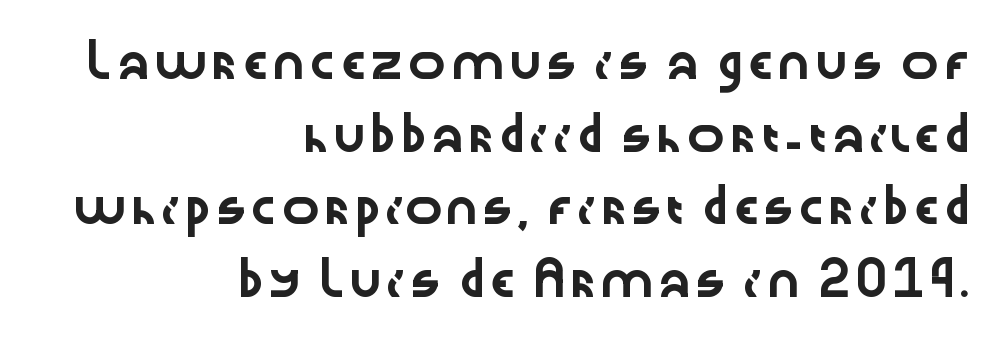
{"serif": "no", "italic": "no", "width": "wide", "stroke_contrast": "low", "x_height": "medium", "monospaced": "no", "underline": "no", "align": "right", "line_spacing": "loose", "line_spacing_ratio": 2.27, "letter_spacing": "normal", "letter_spacing_em": 0.0, "glyph_px": 32}
